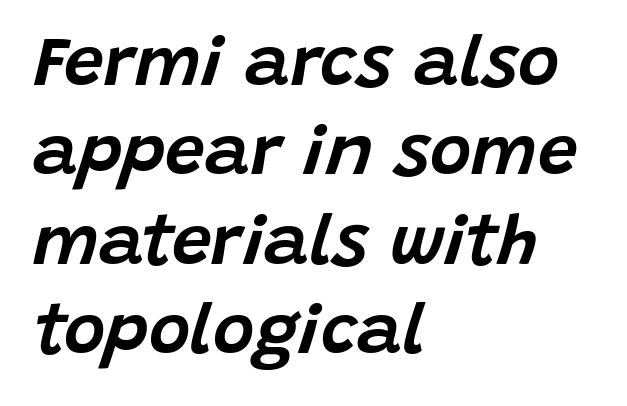
{"italic": "yes", "lean": "right", "slant_degrees": 15, "width": "normal", "stroke_contrast": "low", "x_height": "large", "monospaced": "no", "underline": "no", "align": "left", "line_spacing": "normal", "line_spacing_ratio": 1.26, "letter_spacing": "normal", "letter_spacing_em": 0.0, "glyph_px": 71}
